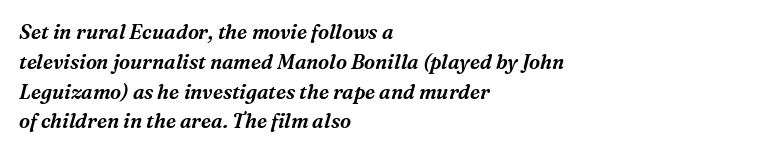
The passage shown stacks its lines at a standard gap. The typography opts for an oblique posture over an upright one. The passage shown is not underscored anywhere. Does extra space separate the letters? No, they use regular spacing. One-word summary of the alignment: left.
